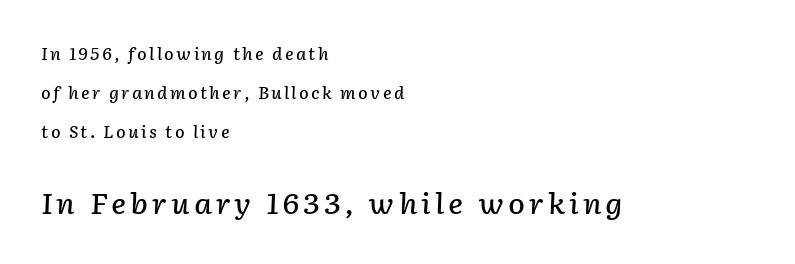
Its strokes are somewhat broadened, the hallmark of semibold type. Does the copy run flush right? No — it runs flush left. Reading top to bottom, the characters get bigger at the block break. The baseline area is clear.
